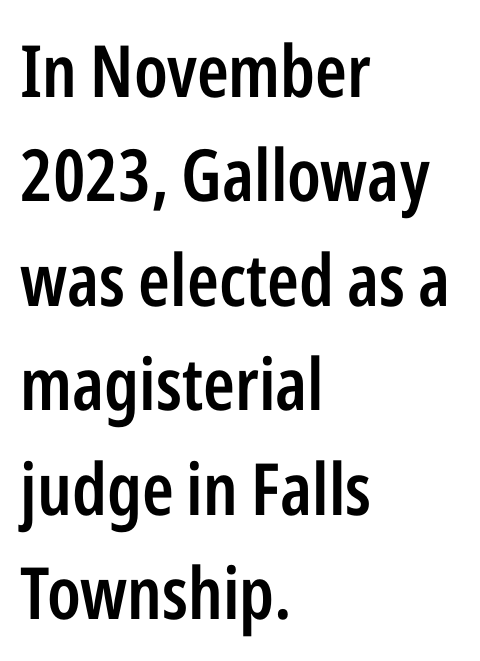
The image shows 72 px semibold, condensed sans-serif type, upright; set left-aligned, normal line spacing (1.45x), normal letter spacing, not underlined; low stroke contrast and a medium x-height.
